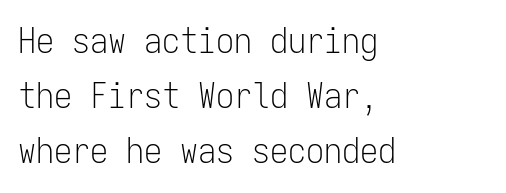
{"serif": "no", "italic": "no", "bold": "no", "weight": "light", "width": "condensed", "stroke_contrast": "low", "x_height": "medium", "monospaced": "yes", "underline": "no", "align": "left", "line_spacing": "normal", "line_spacing_ratio": 1.53, "letter_spacing": "normal", "letter_spacing_em": 0.0, "glyph_px": 36}
